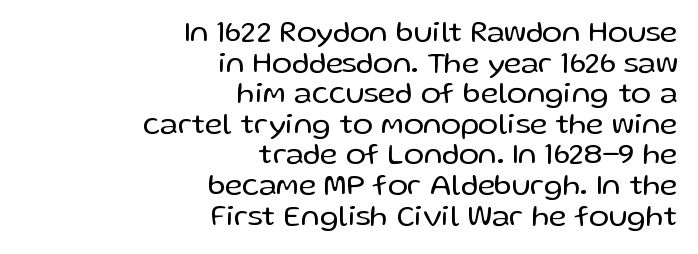
Q: Is the text bold? A: No.
Q: Is the text italic (slanted)? A: No, it is upright.
Q: Is the typeface a serif or a sans-serif typeface? A: Sans-serif.
Q: Is the text underlined? A: No.
Q: How is the paragraph aligned? A: Right-aligned.
Q: Is the spacing between letters normal or unusually wide? A: Normal.
Q: Is the spacing between lines tight, normal or loose? A: Tight.
Q: Width (condensed, normal, or wide)? A: Normal.
Q: Stroke contrast? A: Low.
Q: x-height? A: Medium.
Q: Monospaced? A: No.
